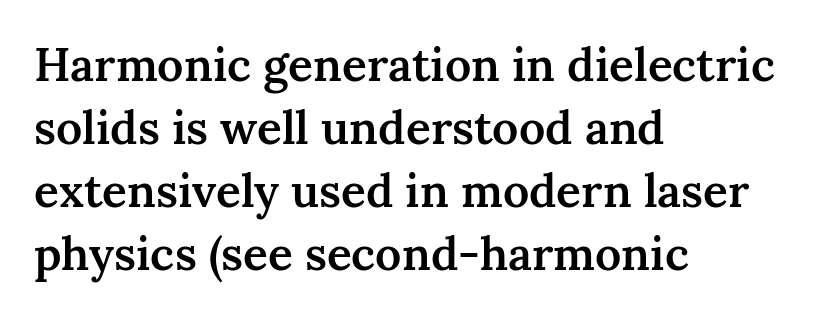
Honestly, there is no underline to notice here at all. If you drew a line through each stem, it would be perfectly vertical. Does the leading feel generous? No, just average. Heft: intermediate — a semibold. Does the type have serifs? Yes, each stem ends in a small foot. Teacher's note: observe the even left margin — that is flush-left alignment.
